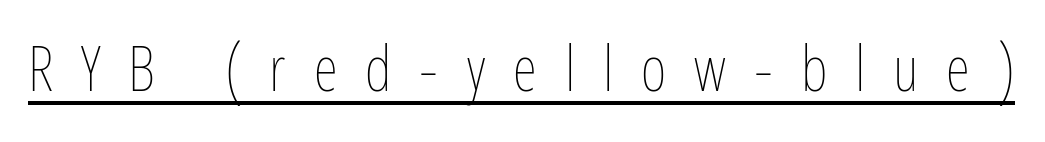
Q: Is the text bold? A: No.
Q: Is the text italic (slanted)? A: No, it is upright.
Q: Is the text underlined? A: Yes.
Q: Is the spacing between letters normal or unusually wide? A: Unusually wide.
Q: Width (condensed, normal, or wide)? A: Condensed.
Q: Stroke contrast? A: Low.
Q: x-height? A: Medium.
Q: Monospaced? A: No.
